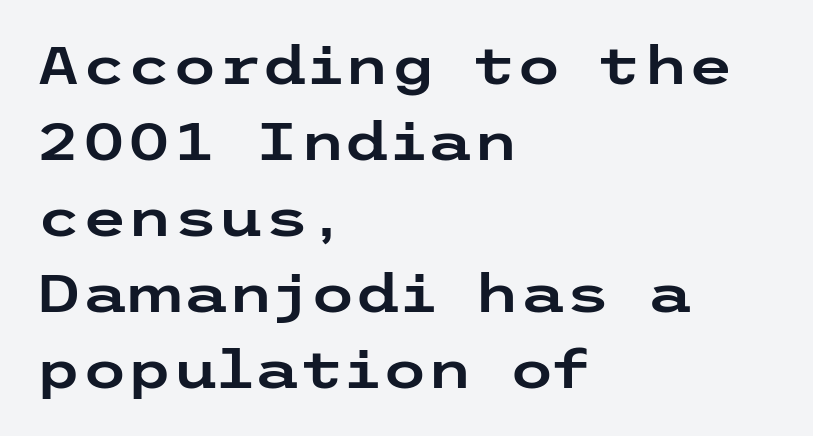
{"serif": "no", "italic": "no", "width": "wide", "stroke_contrast": "low", "x_height": "medium", "underline": "no", "align": "left", "line_spacing": "normal", "line_spacing_ratio": 1.46, "letter_spacing": "normal", "letter_spacing_em": 0.0, "glyph_px": 52}
